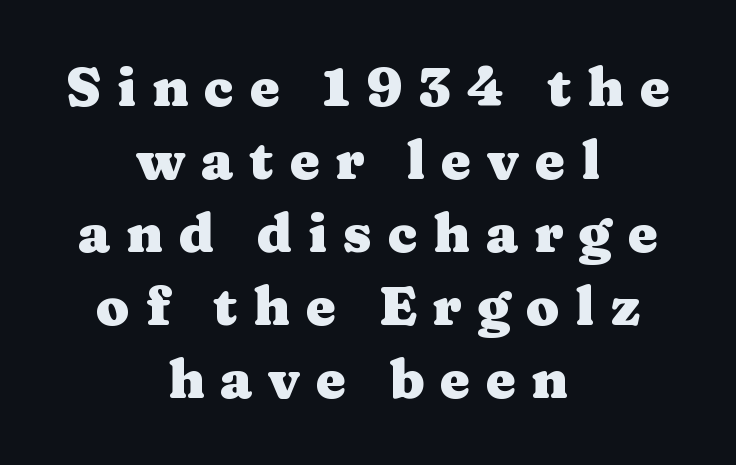
{"serif": "yes", "italic": "no", "bold": "yes", "weight": "heavy", "width": "wide", "stroke_contrast": "medium", "x_height": "medium", "monospaced": "no", "underline": "no", "align": "center", "line_spacing": "normal", "line_spacing_ratio": 1.35, "letter_spacing": "wide", "letter_spacing_em": 0.29, "glyph_px": 54}
